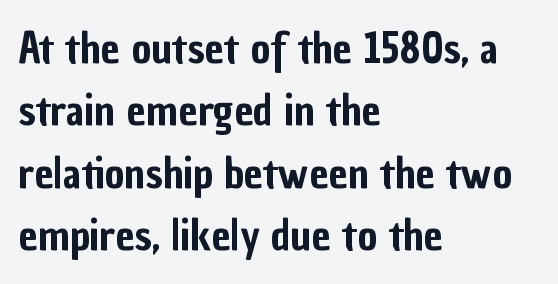
The image shows 43 px condensed sans-serif type, upright; set left-aligned, normal line spacing (1.45x), normal letter spacing, not underlined; low stroke contrast and a medium x-height.
